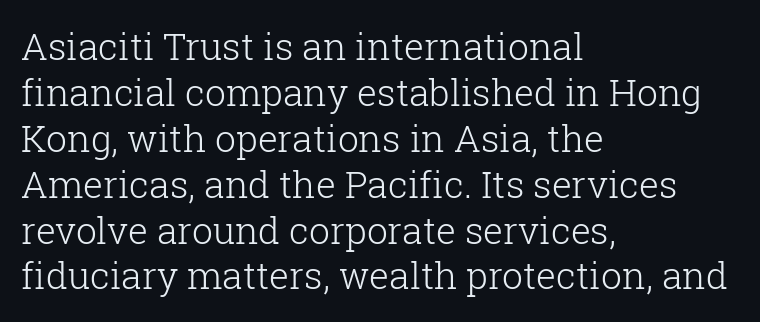
{"serif": "yes", "italic": "no", "bold": "no", "weight": "light", "width": "normal", "stroke_contrast": "low", "x_height": "medium", "monospaced": "no", "underline": "no", "align": "left", "line_spacing_ratio": 1.24, "letter_spacing": "normal", "letter_spacing_em": 0.0, "glyph_px": 37}
